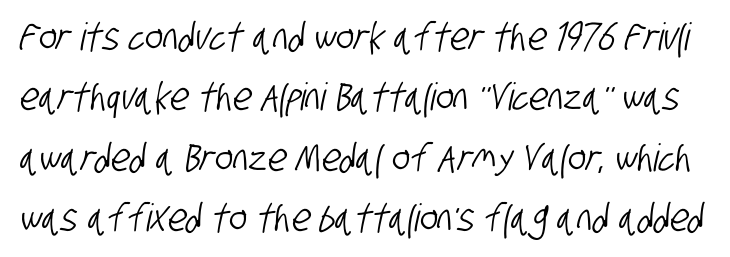
{"serif": "no", "width": "condensed", "stroke_contrast": "low", "x_height": "large", "monospaced": "no", "underline": "no", "line_spacing": "normal", "line_spacing_ratio": 1.59, "letter_spacing": "normal", "letter_spacing_em": 0.0, "glyph_px": 38}
